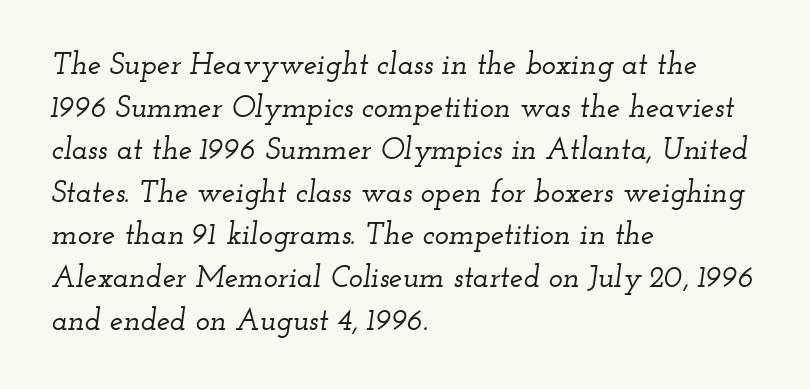
Q: Is the text italic (slanted)? A: Yes, it leans right by about 12 degrees.
Q: Is the typeface a serif or a sans-serif typeface? A: Serif.
Q: Is the text underlined? A: No.
Q: How is the paragraph aligned? A: Left-aligned.
Q: Is the spacing between letters normal or unusually wide? A: Normal.
Q: Is the spacing between lines tight, normal or loose? A: Normal.
Q: Width (condensed, normal, or wide)? A: Wide.
Q: Stroke contrast? A: Low.
Q: x-height? A: Small.
Q: Monospaced? A: No.
